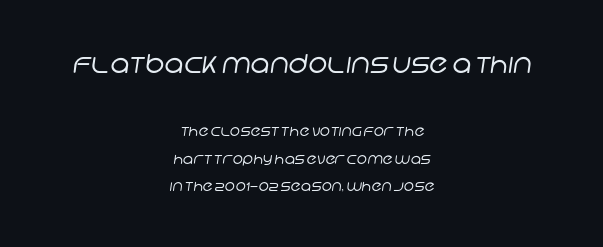
{"bold": "no", "underline": "no", "align": "center", "line_spacing": "loose", "line_spacing_ratio": 1.97, "letter_spacing": "normal", "letter_spacing_em": 0.0, "larger_block": "first", "size_ratio": 1.86, "glyph_px": 26}
